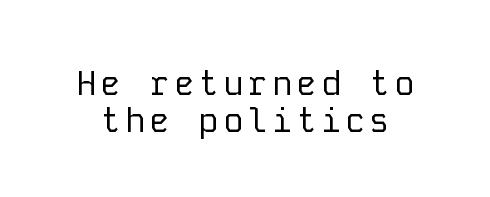
Q: Is the text bold? A: No.
Q: Is the text italic (slanted)? A: No, it is upright.
Q: Is the typeface a serif or a sans-serif typeface? A: Sans-serif.
Q: Is the text underlined? A: No.
Q: Is the spacing between lines tight, normal or loose? A: Tight.
Q: Width (condensed, normal, or wide)? A: Normal.
Q: Stroke contrast? A: Low.
Q: x-height? A: Medium.
Q: Monospaced? A: Yes.
